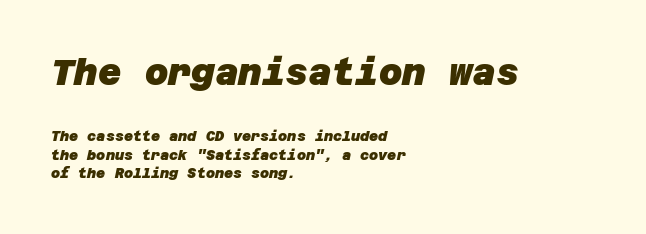
Bare-footed words on every line. Does the type have serifs? No, each stem ends abruptly. These lines keep a tight, regular rhythm from letter to letter. Heavy, bold letterforms. Caption: multi-line text, flush left, ragged right. The face used here appears at its bigger size in the upper chunk.
